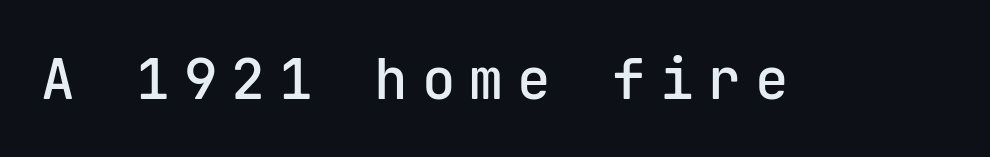
Q: Is the text bold? A: Semi-bold.
Q: Is the text italic (slanted)? A: No, it is upright.
Q: Is the typeface a serif or a sans-serif typeface? A: Sans-serif.
Q: Is the text underlined? A: No.
Q: Is the spacing between letters normal or unusually wide? A: Unusually wide.
Q: Width (condensed, normal, or wide)? A: Normal.
Q: Stroke contrast? A: Low.
Q: x-height? A: Medium.
Q: Monospaced? A: Yes.
